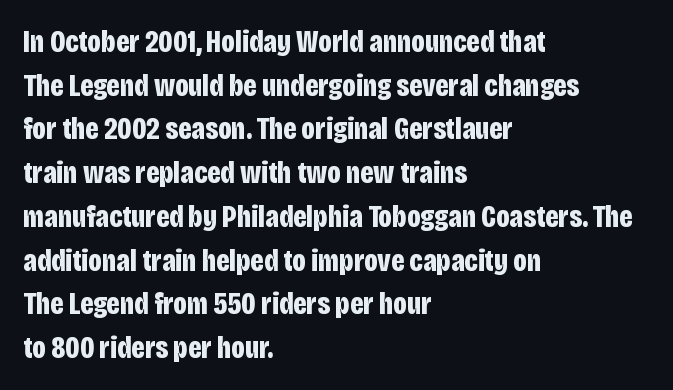
{"serif": "no", "italic": "no", "bold": "yes", "weight": "bold", "width": "condensed", "stroke_contrast": "low", "x_height": "large", "monospaced": "no", "underline": "no", "align": "left", "line_spacing": "normal", "line_spacing_ratio": 1.41, "letter_spacing": "normal", "letter_spacing_em": 0.0, "glyph_px": 31}
